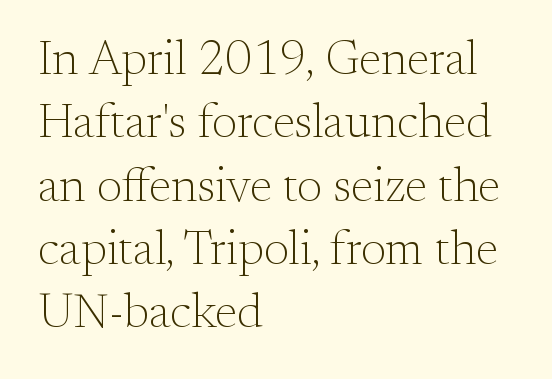
The image shows 48 px light serif type, upright; set left-aligned, normal line spacing (1.32x), normal letter spacing, not underlined; medium stroke contrast and a small x-height.
